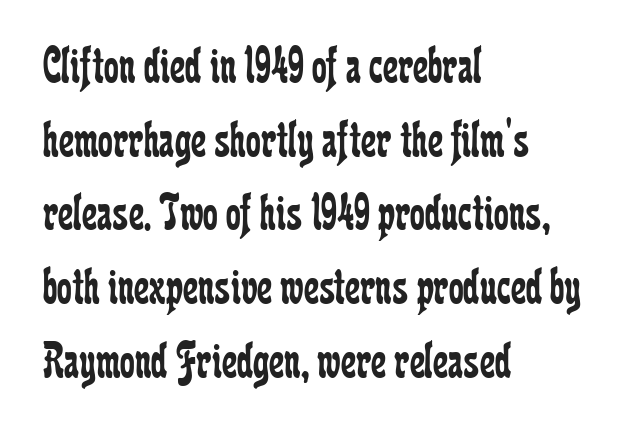
The image shows 53 px regular-weight, condensed serif type, upright; set left-aligned, normal line spacing (1.39x), normal letter spacing, not underlined; low stroke contrast and a medium x-height.
